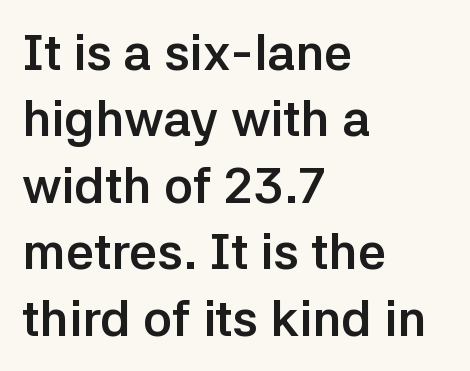
{"serif": "no", "italic": "no", "bold": "yes", "weight": "semibold", "width": "normal", "stroke_contrast": "low", "x_height": "medium", "monospaced": "no", "underline": "no", "align": "left", "line_spacing": "normal", "line_spacing_ratio": 1.33, "letter_spacing": "normal", "letter_spacing_em": 0.0, "glyph_px": 50}
